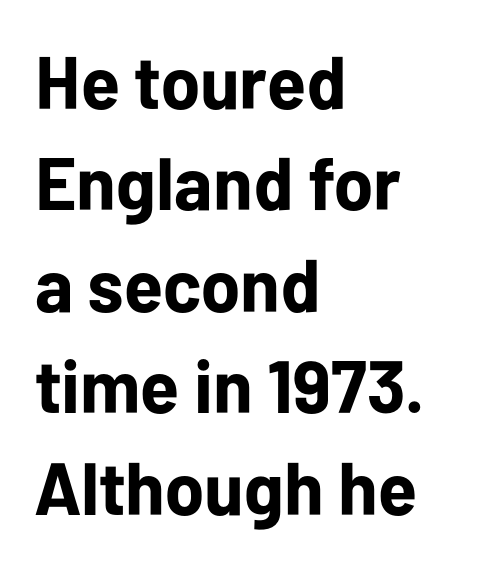
The image shows 74 px bold sans-serif type, upright; set left-aligned, normal line spacing (1.37x), normal letter spacing, not underlined; low stroke contrast and a medium x-height.
